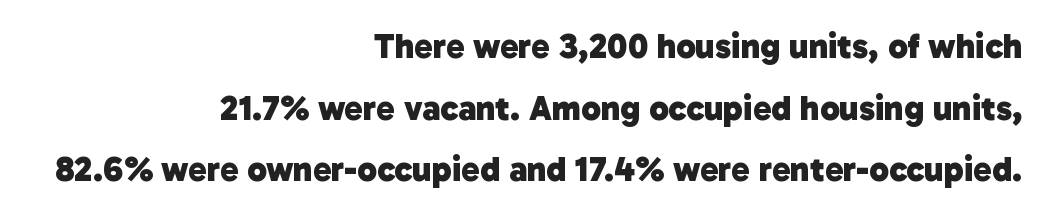
Q: Is the text bold? A: Yes.
Q: Is the typeface a serif or a sans-serif typeface? A: Sans-serif.
Q: Is the text underlined? A: No.
Q: How is the paragraph aligned? A: Right-aligned.
Q: Is the spacing between letters normal or unusually wide? A: Normal.
Q: Width (condensed, normal, or wide)? A: Normal.
Q: Stroke contrast? A: Low.
Q: x-height? A: Medium.
Q: Monospaced? A: No.
